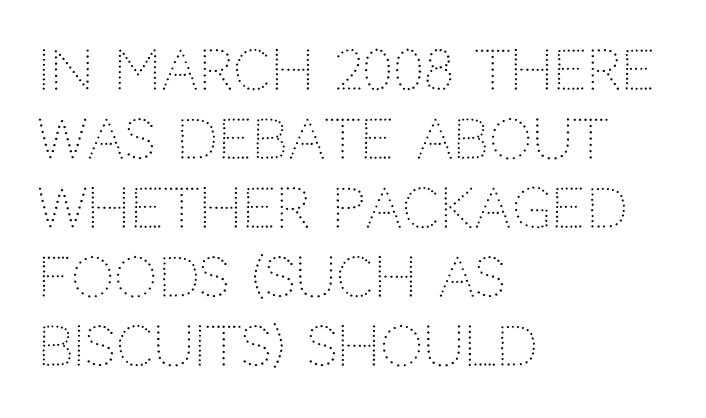
{"serif": "no", "italic": "no", "bold": "no", "weight": "light", "width": "normal", "stroke_contrast": "low", "x_height": "large", "monospaced": "no", "underline": "no", "align": "left", "line_spacing": "normal", "line_spacing_ratio": 1.28, "letter_spacing": "normal", "letter_spacing_em": 0.0, "glyph_px": 54}
